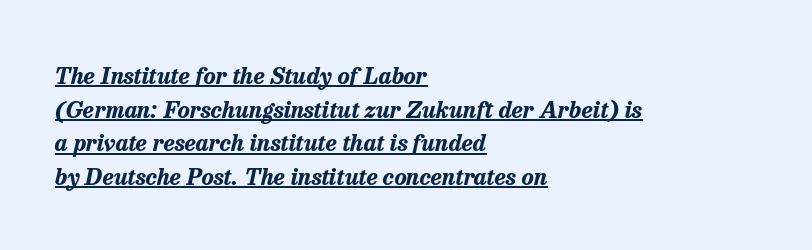
Q: Is the text bold? A: Yes.
Q: Is the text italic (slanted)? A: Yes, it leans right by about 13 degrees.
Q: Is the text underlined? A: Yes.
Q: How is the paragraph aligned? A: Left-aligned.
Q: Is the spacing between letters normal or unusually wide? A: Normal.
Q: Is the spacing between lines tight, normal or loose? A: Normal.
